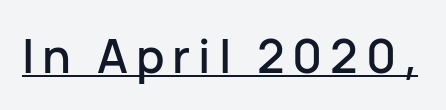
Q: Is the text italic (slanted)? A: No, it is upright.
Q: Is the typeface a serif or a sans-serif typeface? A: Sans-serif.
Q: Is the text underlined? A: Yes.
Q: Width (condensed, normal, or wide)? A: Normal.
Q: Stroke contrast? A: Low.
Q: x-height? A: Medium.
Q: Monospaced? A: No.
